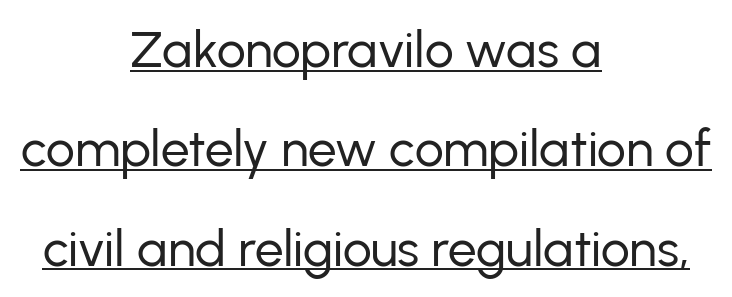
Q: Is the text bold? A: No.
Q: Is the text italic (slanted)? A: No, it is upright.
Q: Is the typeface a serif or a sans-serif typeface? A: Sans-serif.
Q: Is the text underlined? A: Yes.
Q: How is the paragraph aligned? A: Centered.
Q: Is the spacing between letters normal or unusually wide? A: Normal.
Q: Is the spacing between lines tight, normal or loose? A: Loose.
Q: Width (condensed, normal, or wide)? A: Normal.
Q: Stroke contrast? A: Low.
Q: x-height? A: Medium.
Q: Monospaced? A: No.
